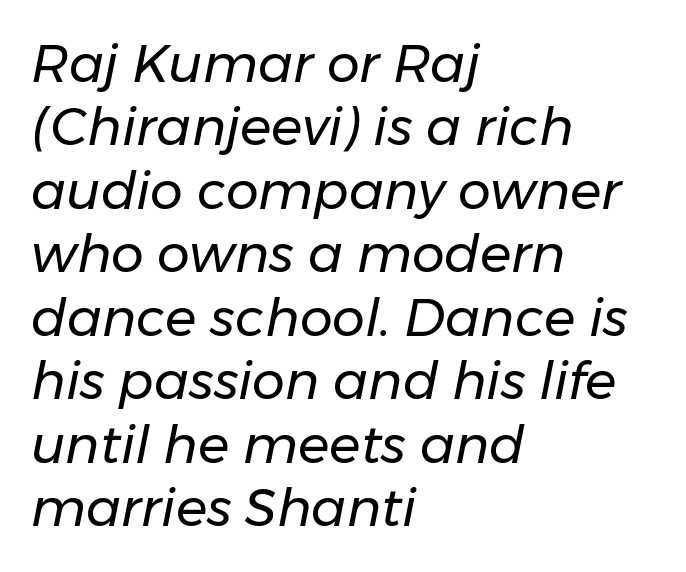
{"italic": "yes", "lean": "right", "slant_degrees": 11, "bold": "no", "weight": "regular", "width": "normal", "stroke_contrast": "low", "x_height": "medium", "monospaced": "no", "underline": "no", "align": "left", "line_spacing_ratio": 1.22, "letter_spacing": "normal", "letter_spacing_em": 0.0, "glyph_px": 52}
